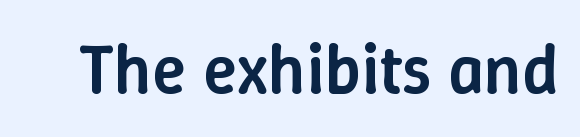
The image shows 70 px semibold type, upright; set normal letter spacing, not underlined; low stroke contrast and a medium x-height.
